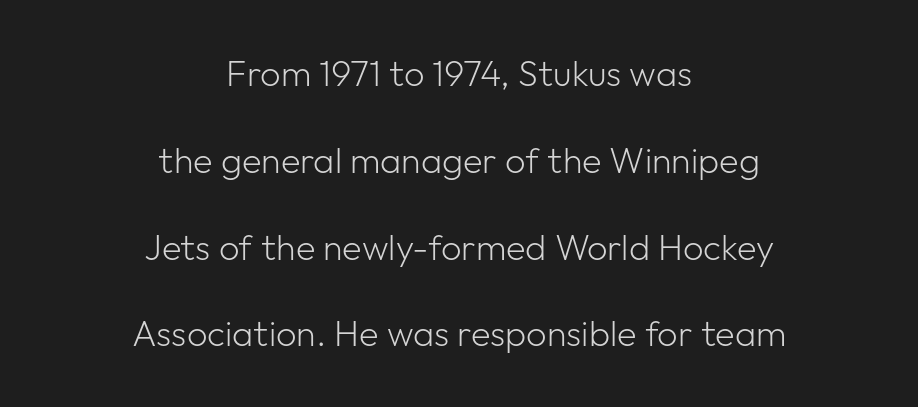
The image shows 36 px light sans-serif type, upright; set centered, loose line spacing (2.41x), normal letter spacing, not underlined; low stroke contrast and a medium x-height.
